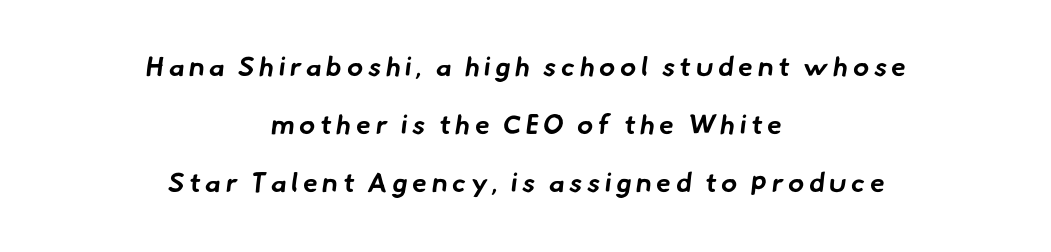
The rag falls on both sides of this text block equally. Has an underline been added? It has not. What's the leading like? Stretched, with rows far apart. Does the weight exceed regular? Yes, all the way to bold.
